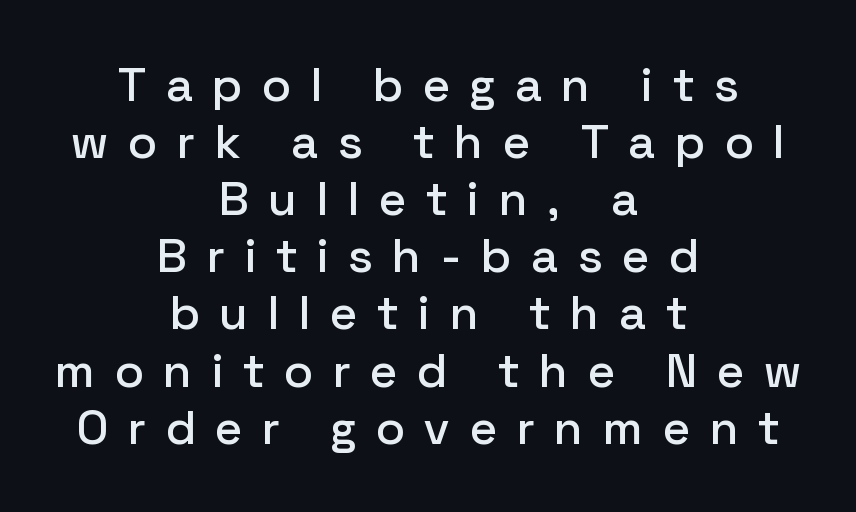
{"serif": "no", "italic": "no", "width": "normal", "stroke_contrast": "low", "x_height": "medium", "monospaced": "no", "underline": "no", "align": "center", "line_spacing_ratio": 1.19, "letter_spacing": "wide", "letter_spacing_em": 0.42, "glyph_px": 48}
